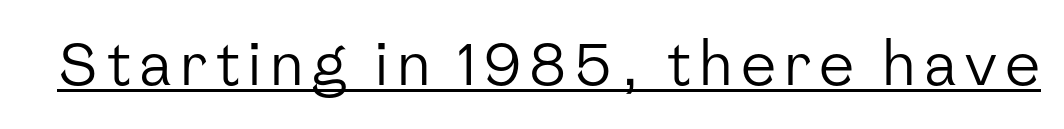
Do the characters align in a grid? No, the font is proportional. Typographically, this falls in the sans-serif category. The sample's only ornament is a line tracing under the words. The typesetting does not lean heavy: it is not bold.
